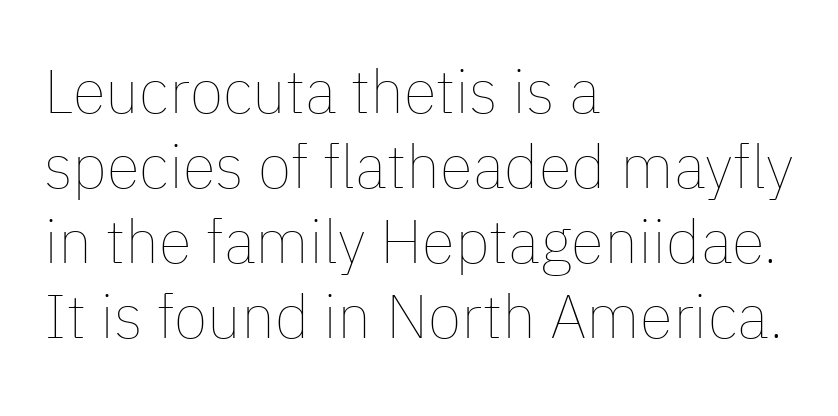
The image shows 61 px thin type, upright; set left-aligned, line spacing 1.23x, normal letter spacing, not underlined; low stroke contrast and a medium x-height.
